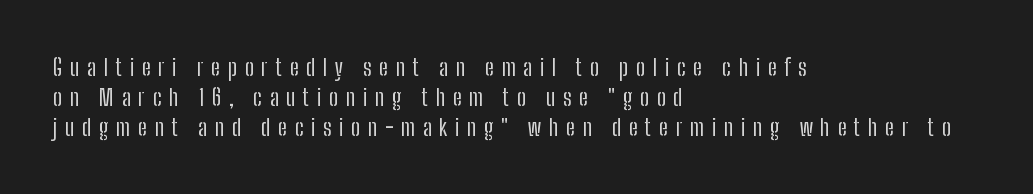
{"italic": "no", "bold": "no", "underline": "no", "align": "left", "line_spacing": "normal", "line_spacing_ratio": 1.3, "letter_spacing": "wide", "letter_spacing_em": 0.33, "glyph_px": 23}
